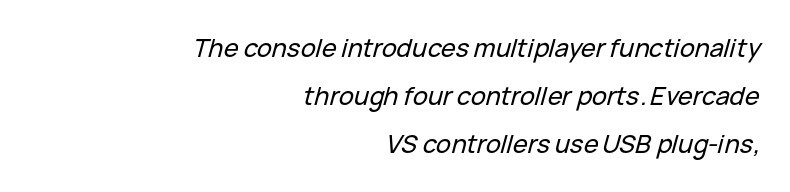
Q: Is the text italic (slanted)? A: Yes, it leans right by about 15 degrees.
Q: Is the text underlined? A: No.
Q: How is the paragraph aligned? A: Right-aligned.
Q: Is the spacing between letters normal or unusually wide? A: Normal.
Q: Is the spacing between lines tight, normal or loose? A: Loose.
